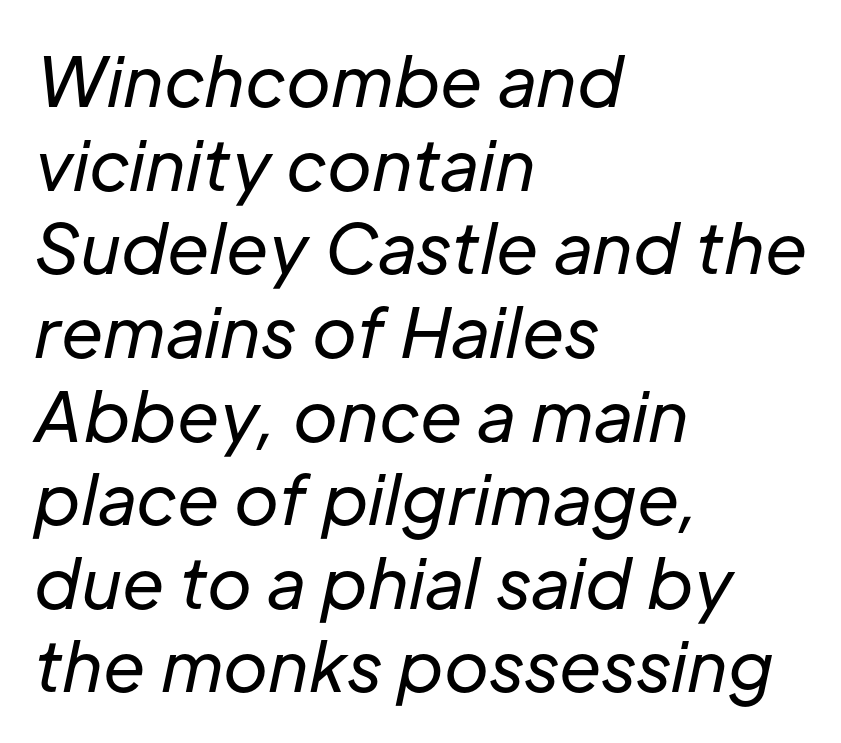
Q: Is the text bold? A: No.
Q: Is the text italic (slanted)? A: Yes, it leans right by about 12 degrees.
Q: Is the text underlined? A: No.
Q: How is the paragraph aligned? A: Left-aligned.
Q: Is the spacing between letters normal or unusually wide? A: Normal.
Q: Width (condensed, normal, or wide)? A: Normal.
Q: Stroke contrast? A: Low.
Q: x-height? A: Medium.
Q: Monospaced? A: No.
